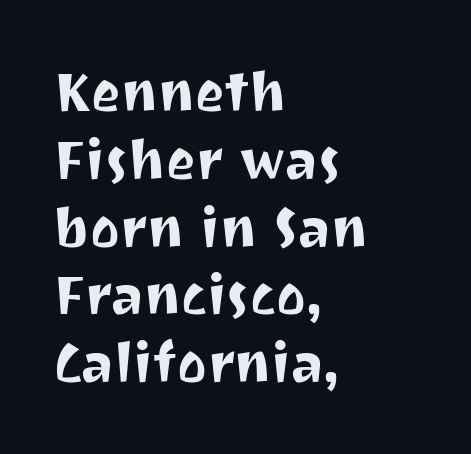
The specimen omits any rule beneath the text block's lines. This is the regular roman posture of the typeface. The face used here is proportionally spaced, like ordinary book or web type. There is no visible air inserted between adjacent glyphs. These lines stack with their left ends in a neat column. The designer went with a sans here, leaving each stem footless.
